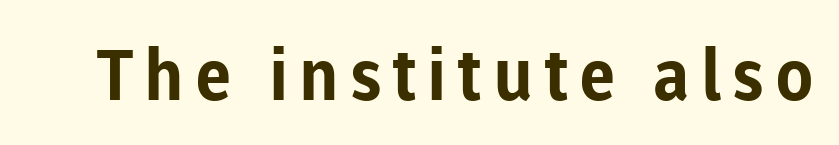
{"serif": "no", "italic": "no", "bold": "yes", "weight": "bold", "width": "normal", "stroke_contrast": "low", "x_height": "medium", "monospaced": "no", "underline": "no", "glyph_px": 71}
